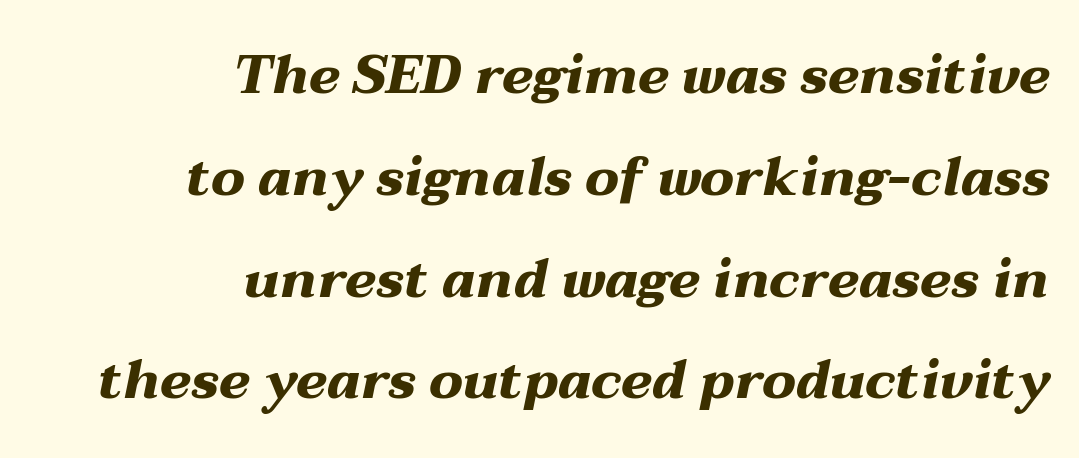
The image shows 53 px heavy, wide type, italic (leaning right); set right-aligned, loose line spacing (1.92x), normal letter spacing, not underlined; medium stroke contrast and a medium x-height.
